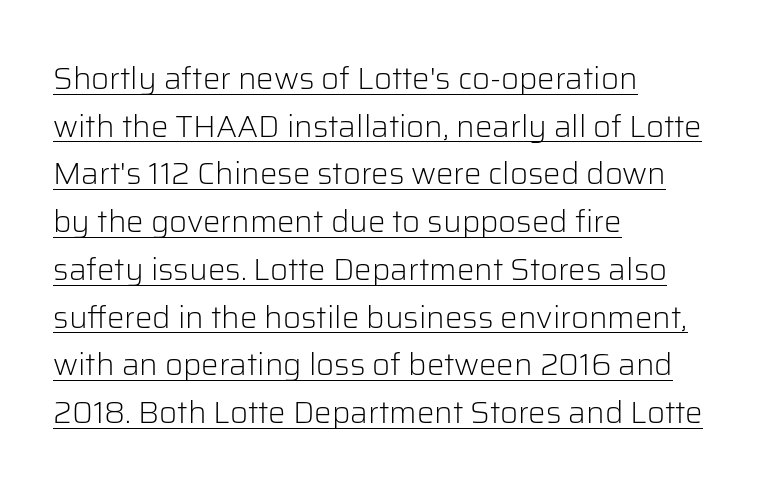
{"serif": "no", "italic": "no", "bold": "no", "weight": "light", "width": "normal", "stroke_contrast": "low", "x_height": "medium", "monospaced": "no", "underline": "yes", "align": "left", "line_spacing": "normal", "line_spacing_ratio": 1.54, "letter_spacing": "normal", "letter_spacing_em": 0.0, "glyph_px": 31}
